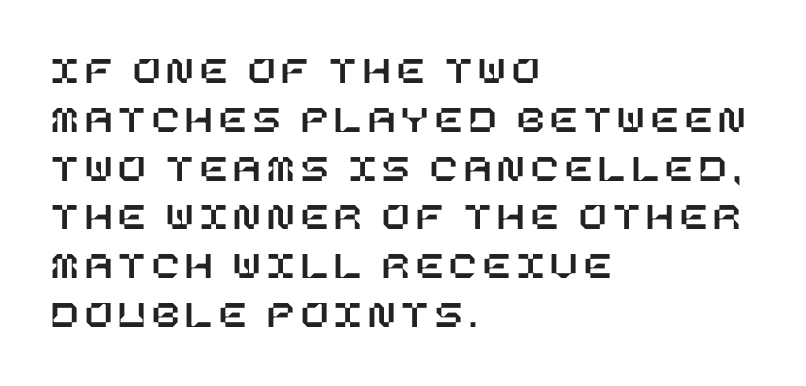
{"italic": "no", "width": "normal", "stroke_contrast": "low", "x_height": "large", "underline": "no", "align": "left", "line_spacing_ratio": 1.22, "glyph_px": 40}
